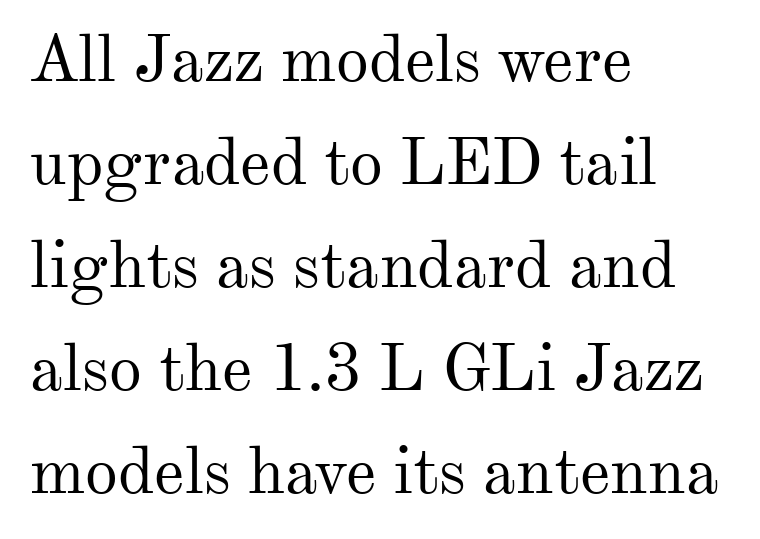
{"serif": "yes", "italic": "no", "bold": "no", "weight": "regular", "width": "normal", "stroke_contrast": "medium", "x_height": "small", "monospaced": "no", "underline": "no", "align": "left", "line_spacing": "normal", "line_spacing_ratio": 1.56, "letter_spacing": "normal", "letter_spacing_em": 0.0, "glyph_px": 66}
